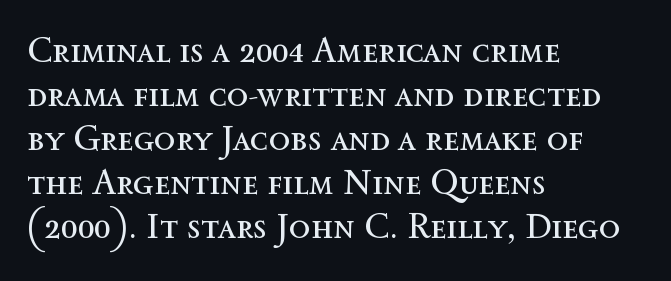
Q: Is the text bold? A: No.
Q: Is the text italic (slanted)? A: No, it is upright.
Q: Is the text underlined? A: No.
Q: How is the paragraph aligned? A: Left-aligned.
Q: Is the spacing between letters normal or unusually wide? A: Normal.
Q: Is the spacing between lines tight, normal or loose? A: Normal.
Q: Width (condensed, normal, or wide)? A: Normal.
Q: x-height? A: Medium.
Q: Monospaced? A: No.
